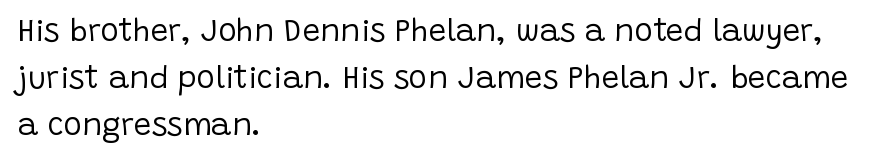
Descenders are the only things crossing below the line. This sample uses an upright cut, with every glyph sitting square on the baseline. The typesetter chose a ragged-right arrangement here. Stem width sits at or under what a default text font uses. Varying glyph widths throughout — classic text-font behaviour.
